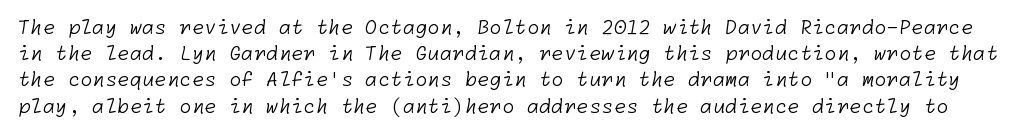
The image shows 20 px text type; set normal line spacing (1.31x), normal letter spacing, not underlined.
